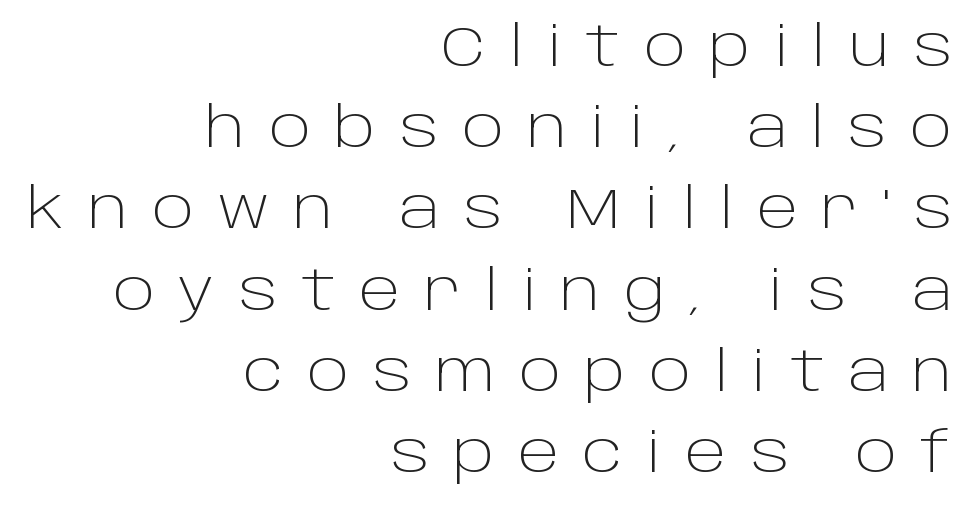
Stroke mass is kept to a normal reading level or below. This sample keeps an unexceptional amount of space between lines. Someone cranked the tracking dial way up on this one. A typesetter would call this proportional, since set widths differ per character.
